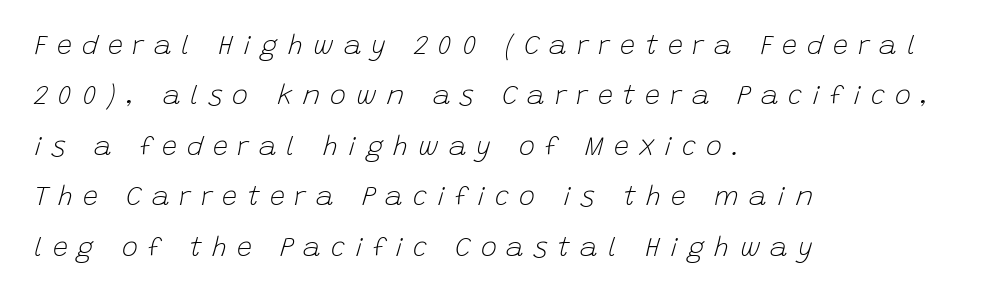
The typesetter chose a ragged-right arrangement here. Is the stroke heavy? The answer is a plain regular-or-lighter. The baseline area is clear. A typesetter would call this heavily tracked-out type. This is oblique type, the kind used for emphasis or titles.
